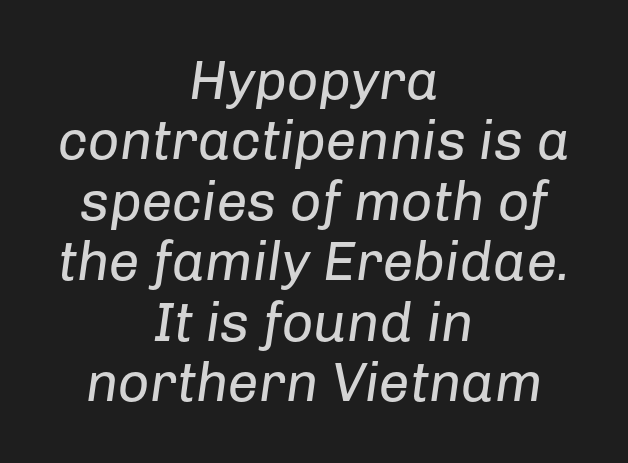
Q: Is the text bold? A: No.
Q: Is the text italic (slanted)? A: Yes, it leans right by about 8 degrees.
Q: Is the text underlined? A: No.
Q: How is the paragraph aligned? A: Centered.
Q: Is the spacing between letters normal or unusually wide? A: Normal.
Q: Is the spacing between lines tight, normal or loose? A: Tight.
Q: Width (condensed, normal, or wide)? A: Normal.
Q: Stroke contrast? A: Low.
Q: x-height? A: Medium.
Q: Monospaced? A: No.
